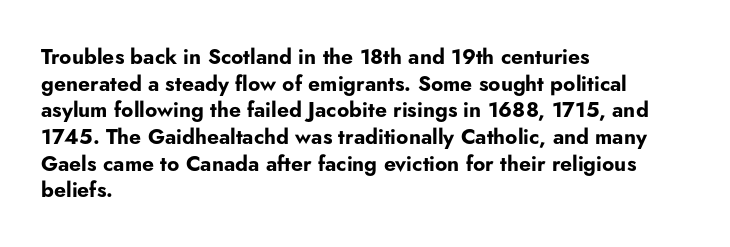
The image shows 21 px bold type, upright; set left-aligned, normal line spacing (1.27x), normal letter spacing, not underlined.
